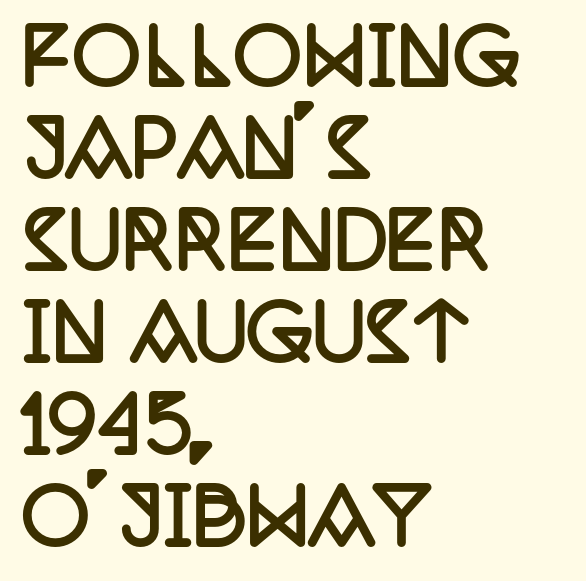
The image shows 76 px semibold, condensed serif type, upright; set left-aligned, line spacing 1.21x, normal letter spacing, not underlined; low stroke contrast and a large x-height.
